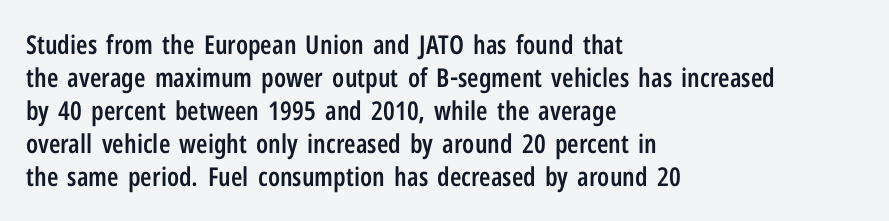
The space beneath each line is pristine and unruled. Notice how the stems are strictly vertical — no italics here. Weight: semibold (demi). Is the letter spacing exaggerated? No — it looks like the ordinary default. The line-height multiplier appears to be the usual default. Short and long lines alike share a common starting point at left.
